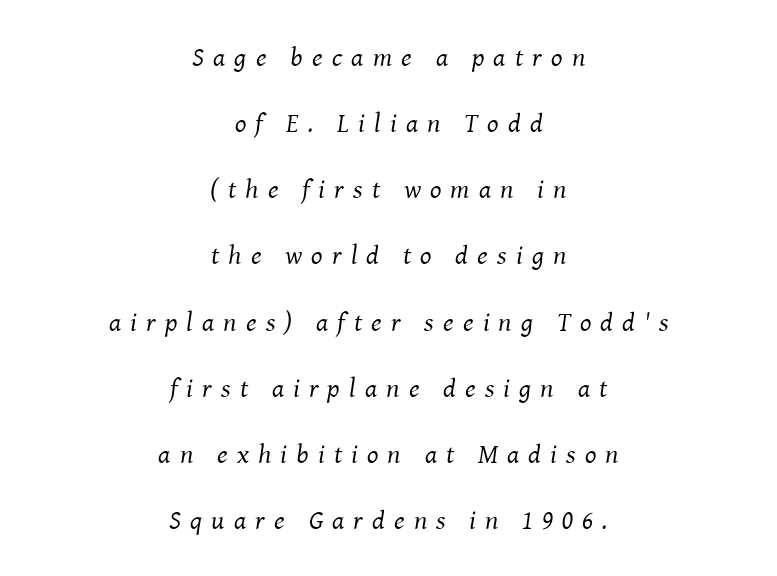
Q: Is the text bold? A: No.
Q: Is the text italic (slanted)? A: Yes, it leans right by about 8 degrees.
Q: Is the text underlined? A: No.
Q: How is the paragraph aligned? A: Centered.
Q: Is the spacing between letters normal or unusually wide? A: Unusually wide.
Q: Is the spacing between lines tight, normal or loose? A: Loose.
